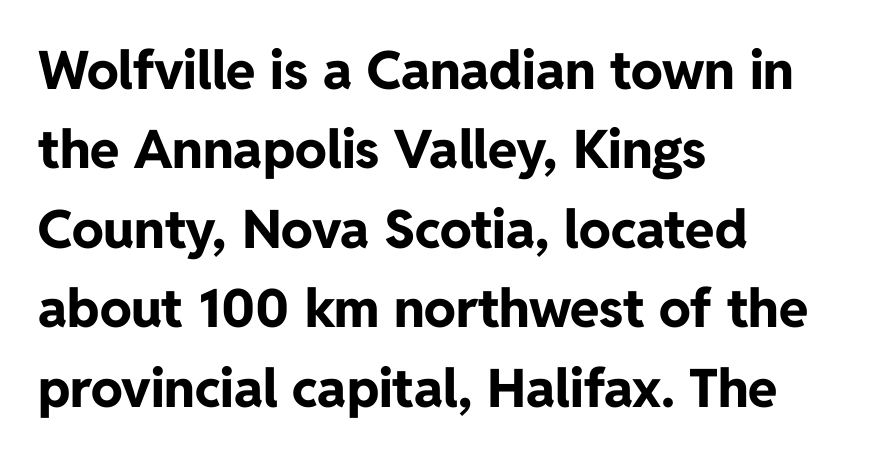
The image shows 53 px bold sans-serif type, upright; set left-aligned, normal line spacing (1.5x), normal letter spacing, not underlined; low stroke contrast and a medium x-height.
